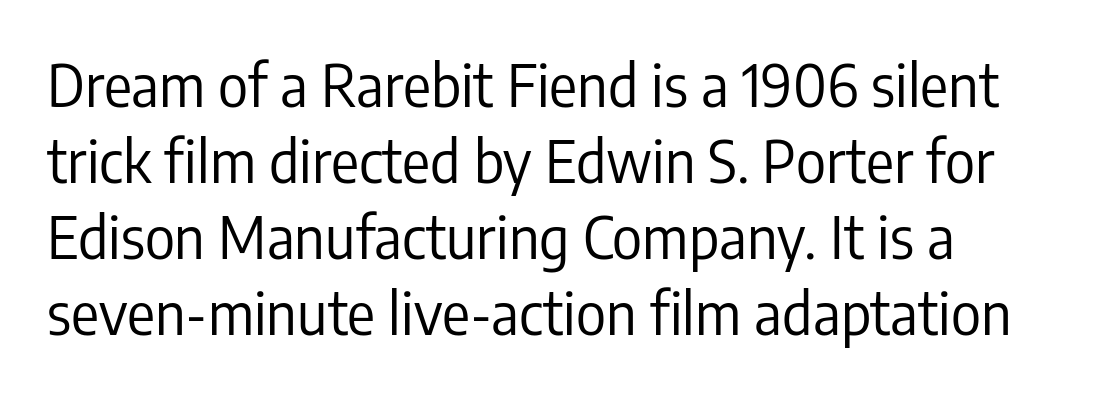
This block has exactly the height ordinary leading produces. Letterform terminals end flat and unadorned throughout the passage. Proportional: the letters do not fall into vertical columns. Weight: in the light-to-regular range. Italic? Not at all — the glyphs are vertical.
